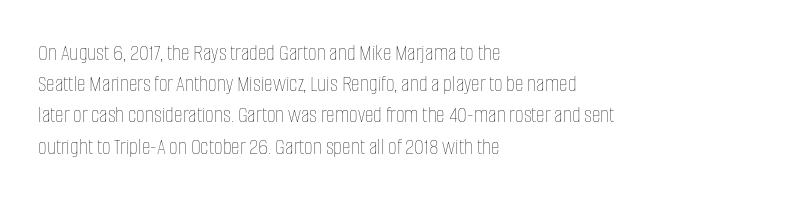
Q: Is the text bold? A: No.
Q: Is the text italic (slanted)? A: No, it is upright.
Q: Is the text underlined? A: No.
Q: How is the paragraph aligned? A: Left-aligned.
Q: Is the spacing between letters normal or unusually wide? A: Normal.
Q: Is the spacing between lines tight, normal or loose? A: Normal.
